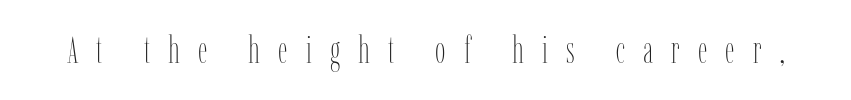
Q: Is the text bold? A: No.
Q: Is the text italic (slanted)? A: No, it is upright.
Q: Is the text underlined? A: No.
Q: Is the spacing between letters normal or unusually wide? A: Unusually wide.
Q: Width (condensed, normal, or wide)? A: Condensed.
Q: Stroke contrast? A: Low.
Q: x-height? A: Medium.
Q: Monospaced? A: No.
